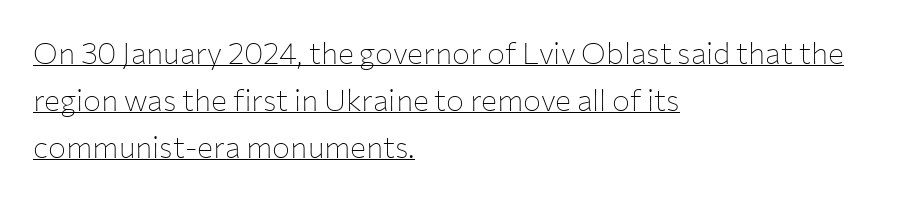
Every row of glyphs begins at an identical x-position on the left. Each line of the rendering has a horizontal stroke beneath the glyphs. Classification — sans serif. Line spacing here is normal.
